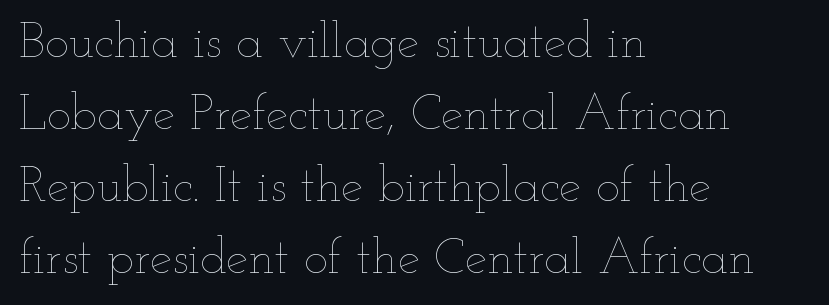
Q: Is the text bold? A: No.
Q: Is the text italic (slanted)? A: No, it is upright.
Q: Is the text underlined? A: No.
Q: How is the paragraph aligned? A: Left-aligned.
Q: Is the spacing between letters normal or unusually wide? A: Normal.
Q: Is the spacing between lines tight, normal or loose? A: Normal.
Q: Width (condensed, normal, or wide)? A: Wide.
Q: Stroke contrast? A: Low.
Q: x-height? A: Small.
Q: Monospaced? A: No.
